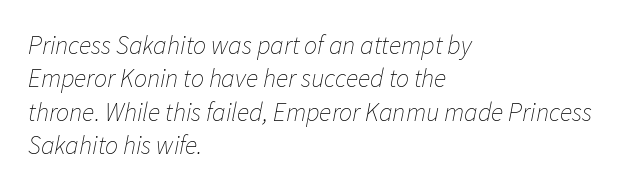
The passage is arranged the way most books set body copy — flush left. Does extra space separate the letters? No, they use regular spacing. A typesetter would call this leading conventional body-copy spacing. An italicized treatment has been applied to the whole sample.
